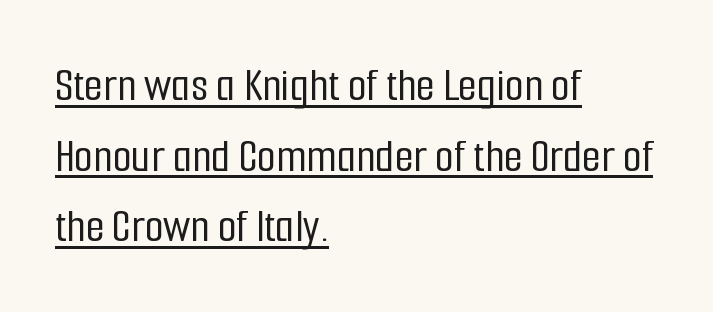
{"serif": "no", "italic": "no", "width": "condensed", "stroke_contrast": "low", "x_height": "medium", "monospaced": "no", "underline": "yes", "align": "left", "line_spacing": "normal", "line_spacing_ratio": 1.44, "letter_spacing": "normal", "letter_spacing_em": 0.0, "glyph_px": 49}
